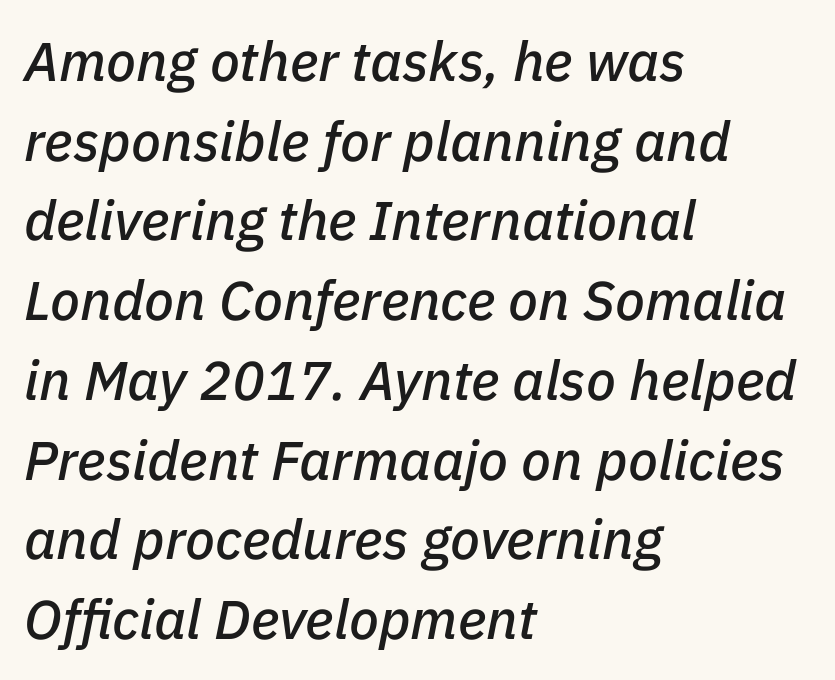
{"italic": "yes", "lean": "right", "slant_degrees": 11, "width": "normal", "stroke_contrast": "low", "x_height": "medium", "monospaced": "no", "underline": "no", "align": "left", "line_spacing": "normal", "line_spacing_ratio": 1.45, "letter_spacing": "normal", "letter_spacing_em": 0.0, "glyph_px": 55}
